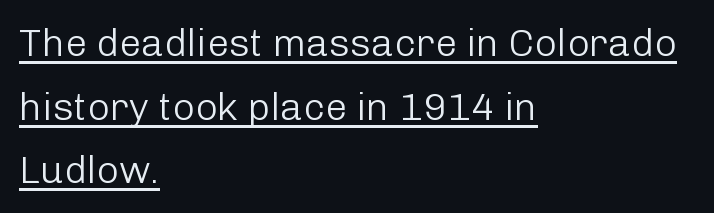
Q: Is the text bold? A: No.
Q: Is the text italic (slanted)? A: No, it is upright.
Q: Is the typeface a serif or a sans-serif typeface? A: Sans-serif.
Q: Is the text underlined? A: Yes.
Q: How is the paragraph aligned? A: Left-aligned.
Q: Is the spacing between letters normal or unusually wide? A: Normal.
Q: Is the spacing between lines tight, normal or loose? A: Normal.
Q: Width (condensed, normal, or wide)? A: Normal.
Q: Stroke contrast? A: Low.
Q: x-height? A: Medium.
Q: Monospaced? A: No.
